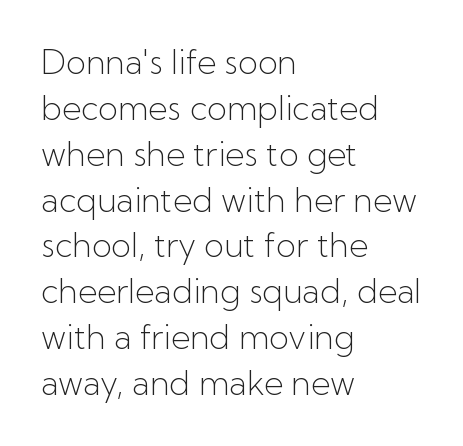
{"serif": "no", "italic": "no", "bold": "no", "weight": "light", "width": "normal", "stroke_contrast": "low", "x_height": "medium", "monospaced": "no", "underline": "no", "align": "left", "line_spacing": "normal", "line_spacing_ratio": 1.39, "letter_spacing": "normal", "letter_spacing_em": 0.0, "glyph_px": 33}
